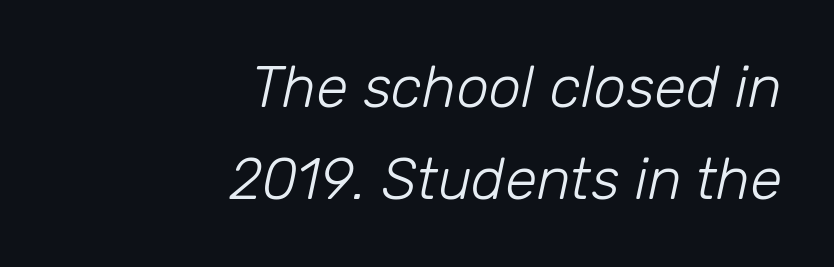
{"italic": "yes", "lean": "right", "slant_degrees": 12, "bold": "no", "weight": "light", "width": "normal", "stroke_contrast": "low", "x_height": "medium", "monospaced": "no", "underline": "no", "align": "right", "line_spacing": "normal", "line_spacing_ratio": 1.59, "letter_spacing": "normal", "letter_spacing_em": 0.0, "glyph_px": 58}
